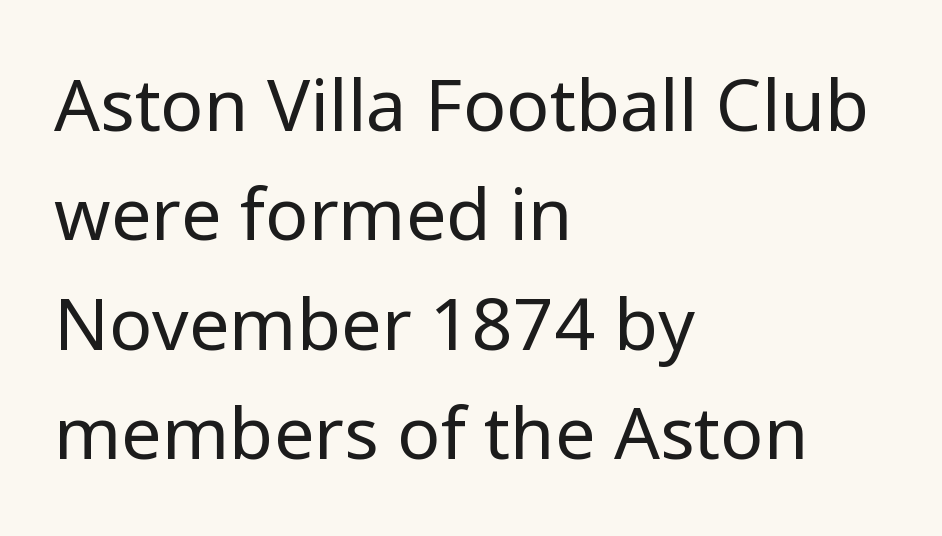
The image shows 72 px regular-weight sans-serif type, upright; set left-aligned, normal line spacing (1.52x), normal letter spacing, not underlined; low stroke contrast and a medium x-height.
